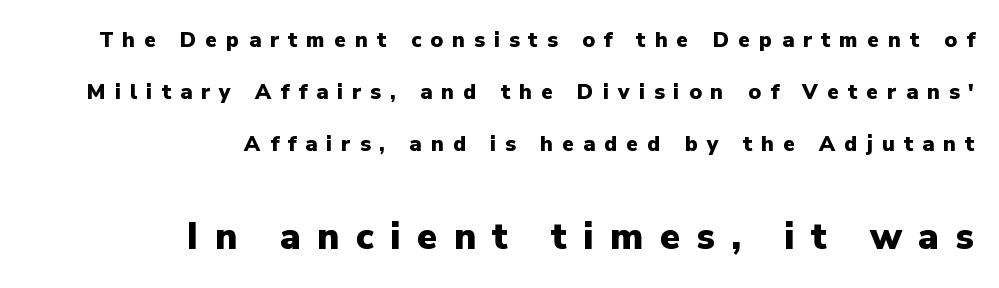
The image shows 37 px heavy sans-serif type, upright; set right-aligned, loose line spacing (2.48x), unusually wide letter spacing (+0.44 em), not underlined; the second (bottom) block is 1.76x larger; low stroke contrast and a medium x-height.
